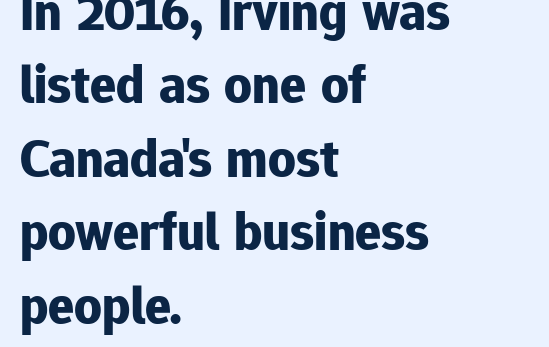
{"serif": "no", "italic": "no", "bold": "yes", "weight": "bold", "width": "normal", "stroke_contrast": "low", "x_height": "medium", "monospaced": "no", "underline": "no", "align": "left", "line_spacing": "normal", "line_spacing_ratio": 1.36, "letter_spacing": "normal", "letter_spacing_em": 0.0, "glyph_px": 54}
